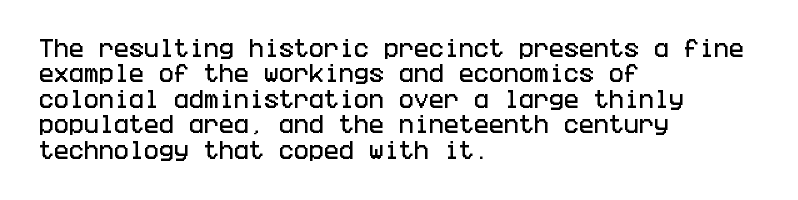
{"italic": "no", "underline": "no", "align": "left", "line_spacing": "normal", "line_spacing_ratio": 1.27, "letter_spacing": "normal", "letter_spacing_em": 0.0, "glyph_px": 20}
